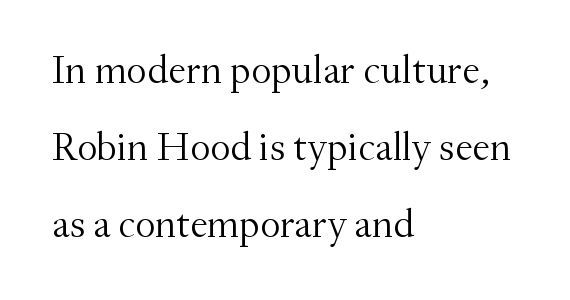
Q: Is the text bold? A: No.
Q: Is the text italic (slanted)? A: No, it is upright.
Q: Is the typeface a serif or a sans-serif typeface? A: Serif.
Q: Is the text underlined? A: No.
Q: How is the paragraph aligned? A: Left-aligned.
Q: Is the spacing between letters normal or unusually wide? A: Normal.
Q: Is the spacing between lines tight, normal or loose? A: Loose.
Q: Width (condensed, normal, or wide)? A: Normal.
Q: Stroke contrast? A: Medium.
Q: x-height? A: Small.
Q: Monospaced? A: No.
